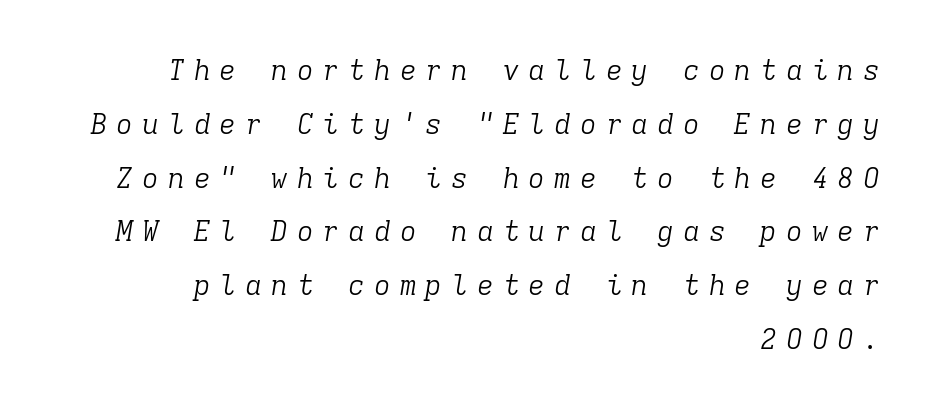
The image shows 28 px light serif type, italic (leaning right), monospaced; set right-aligned, loose line spacing (1.92x), unusually wide letter spacing (+0.32 em), not underlined; low stroke contrast and a medium x-height.
